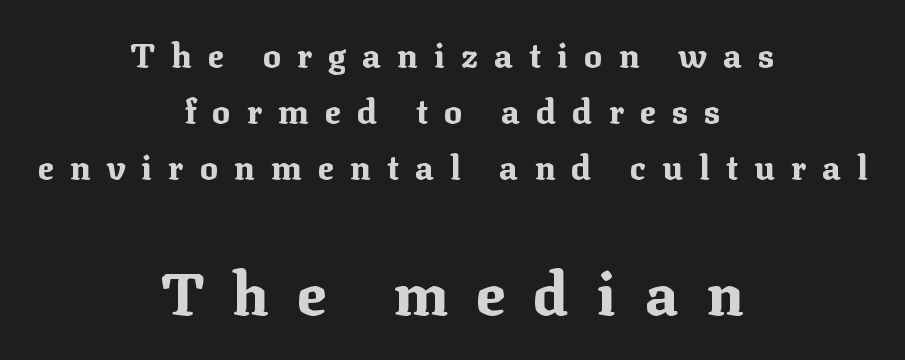
A student would call this center alignment; a typographer would say set centered. The type is letterspaced generously, with wide tracking. Is there any slant? The stems are plumb. Character widths vary here, with narrow letters taking less room than wide ones. Type size steps up from the first block to the second.
